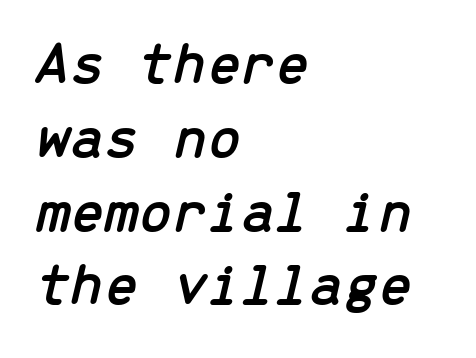
Observe the lean: these are italic letterforms. Each word holds together tightly as a unit, with standard inter-letter gaps. Nobody drew a line under any word here. These lines are rendered in a fixed-pitch font.
